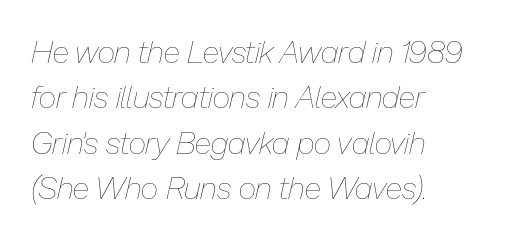
Note the varied advance widths — an 'i' is clearly narrower than an 'm'. The lines are quadded left. Plain, unruled lines of type. Is there much room between lines? A standard amount, neither cramped nor airy. A typesetter would call this zero additional tracking. Characters are canted at an angle relative to the baseline's perpendicular.
